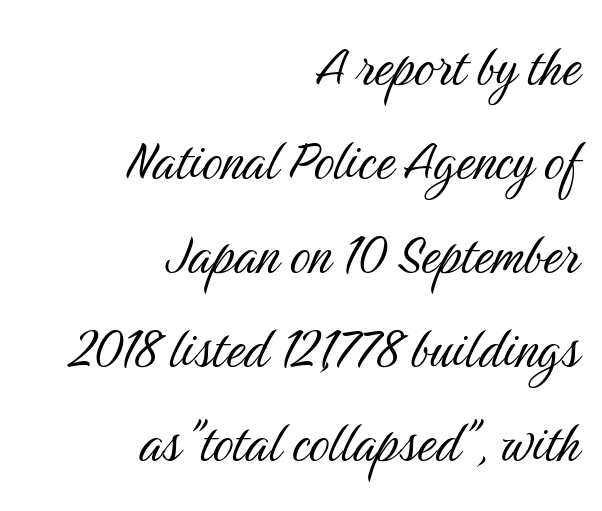
The image shows 64 px light, condensed sans-serif type; set right-aligned, normal line spacing (1.47x), normal letter spacing, not underlined; medium stroke contrast and a medium x-height.
